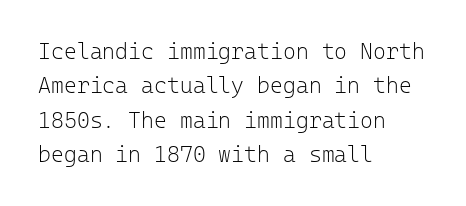
Q: Is the text bold? A: No.
Q: Is the text italic (slanted)? A: No, it is upright.
Q: Is the text underlined? A: No.
Q: How is the paragraph aligned? A: Left-aligned.
Q: Is the spacing between letters normal or unusually wide? A: Normal.
Q: Is the spacing between lines tight, normal or loose? A: Normal.
